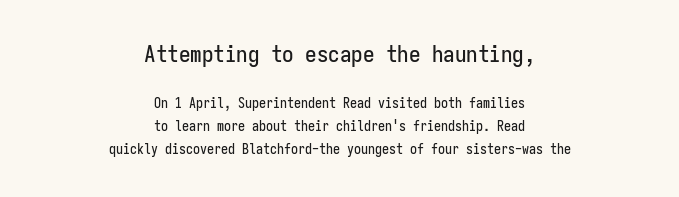
{"italic": "no", "underline": "no", "align": "center", "line_spacing": "normal", "line_spacing_ratio": 1.61, "letter_spacing": "normal", "letter_spacing_em": 0.0, "larger_block": "first", "size_ratio": 1.64, "glyph_px": 23}
